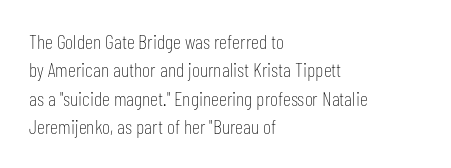
{"italic": "no", "bold": "no", "underline": "no", "align": "left", "line_spacing": "normal", "line_spacing_ratio": 1.42, "letter_spacing": "normal", "letter_spacing_em": 0.0, "glyph_px": 20}
